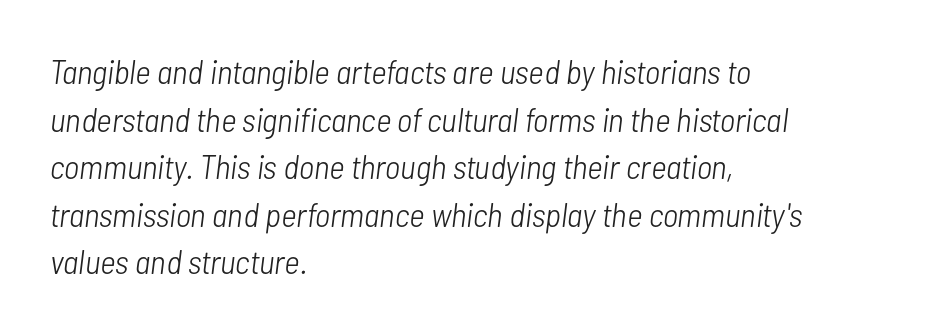
Left-aligned paragraph, ragged on the right. Stems and bowls with no extra thickness — not bold. Tall strokes in this sample are angled rather than plumb. Normally led — the rows are evenly, conventionally spaced. Is this a fixed-width face? No — the glyphs have proportional, varying widths.
